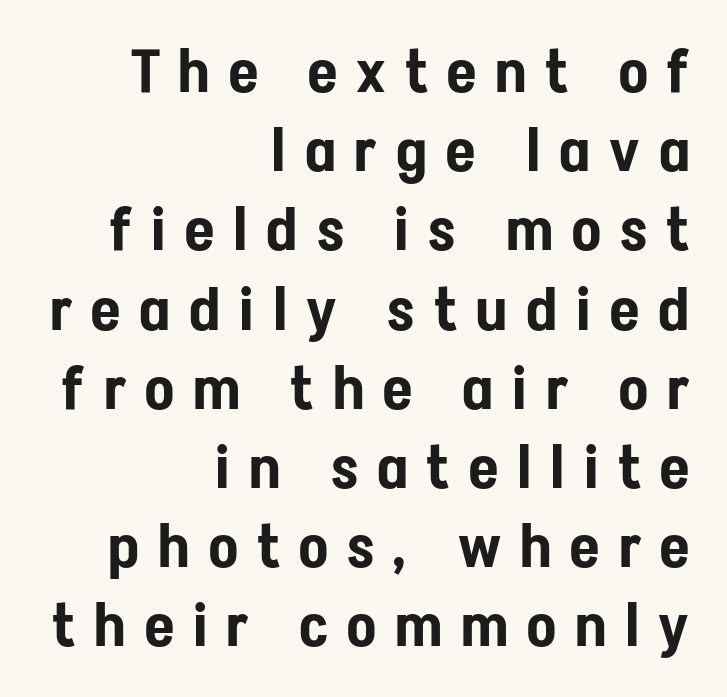
Compared with a flush-left layout, this one pins lines to the opposite, right side. Is this a fixed-width face? No — the glyphs have proportional, varying widths. The typography opts for an upright posture over an oblique one. The horizontal fit of the characters is loose and conspicuously gappy. You can tell from the bare stems that sans-serif type was used. Is there much room between lines? A standard amount, neither cramped nor airy.
